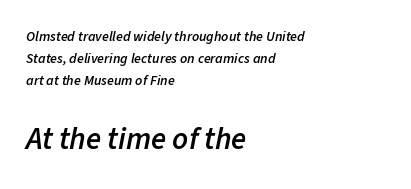
The letters advance in unequal steps, a hallmark of proportional type. Each line starts at the same left margin while the right side varies. The whole block is typeset with a tilt. Summary of vertical rhythm: regular, with standard interline spacing. The composition opens small and finishes big.
